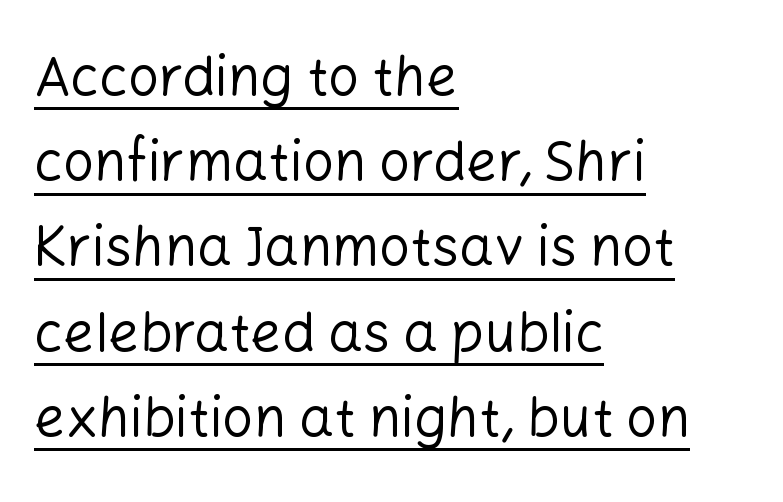
Q: Is the text bold? A: No.
Q: Is the text italic (slanted)? A: No, it is upright.
Q: Is the typeface a serif or a sans-serif typeface? A: Sans-serif.
Q: Is the text underlined? A: Yes.
Q: How is the paragraph aligned? A: Left-aligned.
Q: Is the spacing between letters normal or unusually wide? A: Normal.
Q: Is the spacing between lines tight, normal or loose? A: Normal.
Q: Width (condensed, normal, or wide)? A: Normal.
Q: Stroke contrast? A: Low.
Q: x-height? A: Medium.
Q: Monospaced? A: No.
